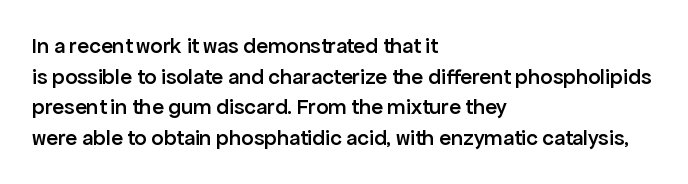
{"italic": "no", "bold": "semi", "underline": "no", "align": "left", "line_spacing": "normal", "line_spacing_ratio": 1.39, "letter_spacing": "normal", "letter_spacing_em": 0.0, "glyph_px": 22}
